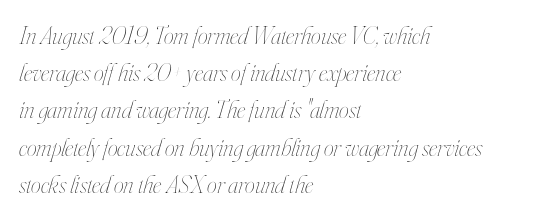
{"italic": "yes", "lean": "right", "slant_degrees": 16, "bold": "no", "underline": "no", "align": "left", "line_spacing": "normal", "line_spacing_ratio": 1.49, "letter_spacing": "normal", "letter_spacing_em": 0.0, "glyph_px": 25}
